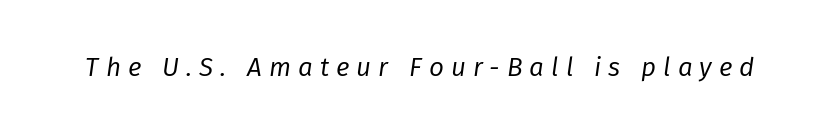
{"italic": "yes", "lean": "right", "slant_degrees": 8, "bold": "no", "underline": "no", "letter_spacing": "wide", "letter_spacing_em": 0.27, "glyph_px": 26}
